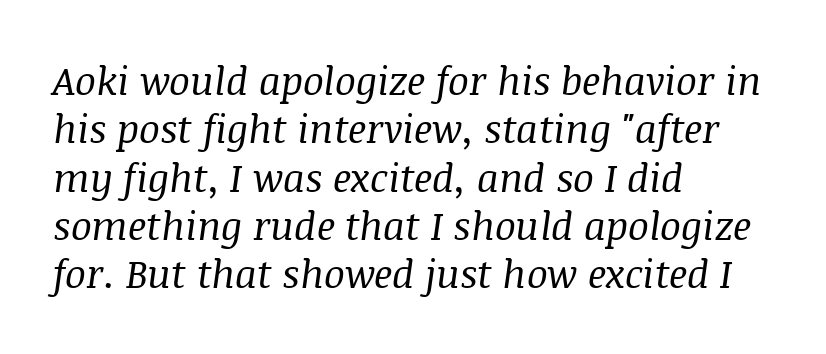
Q: Is the text bold? A: No.
Q: Is the text italic (slanted)? A: Yes, it leans right by about 8 degrees.
Q: Is the typeface a serif or a sans-serif typeface? A: Serif.
Q: Is the text underlined? A: No.
Q: How is the paragraph aligned? A: Left-aligned.
Q: Is the spacing between letters normal or unusually wide? A: Normal.
Q: Width (condensed, normal, or wide)? A: Normal.
Q: Stroke contrast? A: Medium.
Q: x-height? A: Large.
Q: Monospaced? A: No.
